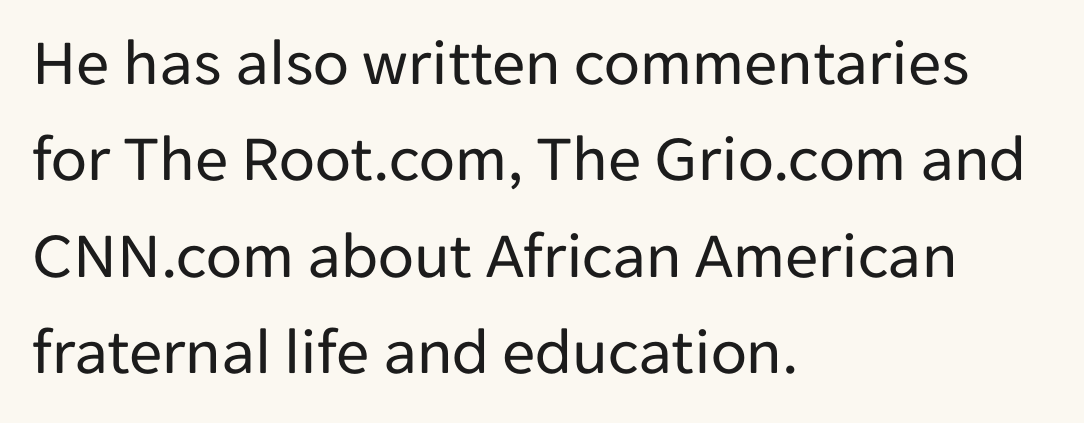
{"serif": "no", "italic": "no", "bold": "no", "weight": "regular", "width": "normal", "stroke_contrast": "low", "x_height": "medium", "monospaced": "no", "underline": "no", "align": "left", "line_spacing": "normal", "line_spacing_ratio": 1.46, "letter_spacing": "normal", "letter_spacing_em": 0.0, "glyph_px": 66}
